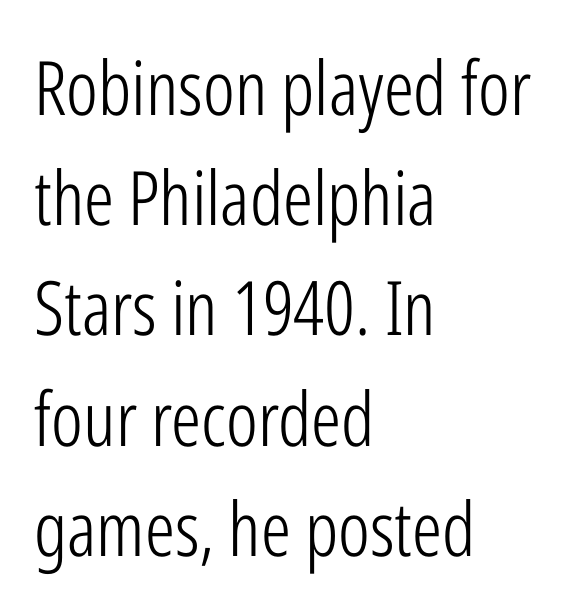
The strokes carry an ordinary text weight at most. The baseline area is clear. The text block is weighted toward the left margin, trailing off unevenly rightward. The face used here is proportionally spaced, like ordinary book or web type. Does extra space separate the letters? No, they use regular spacing. The passage shown is typeset with a sans-serif family.
